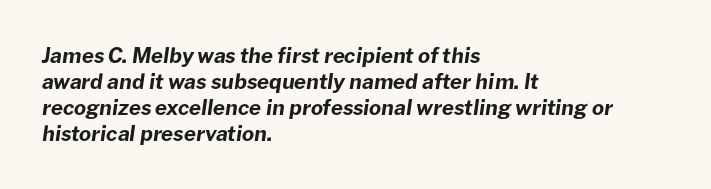
The image shows 21 px bold type, italic (leaning right); set left-aligned, line spacing 1.24x, normal letter spacing, not underlined.
